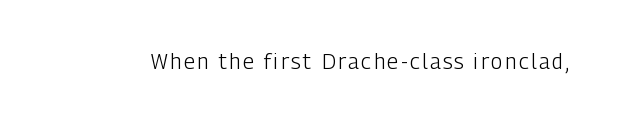
Q: Is the text bold? A: No.
Q: Is the text italic (slanted)? A: No, it is upright.
Q: Is the text underlined? A: No.
